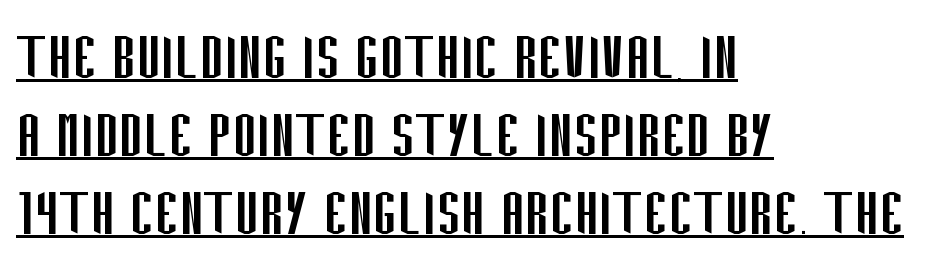
The image shows 73 px regular-weight, condensed sans-serif type, upright; set left-aligned, tight line spacing (1.07x), normal letter spacing, underlined; low stroke contrast and a large x-height.
